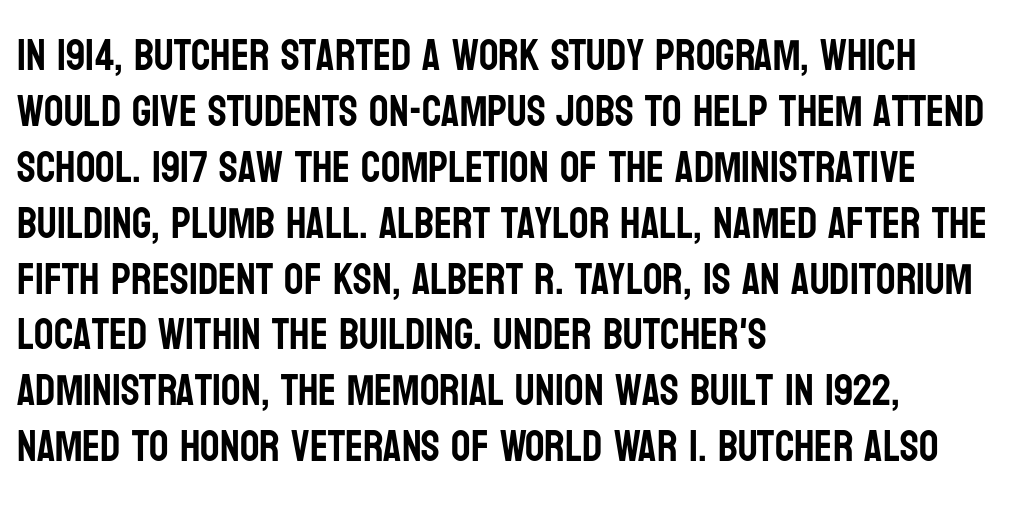
{"serif": "no", "italic": "no", "width": "condensed", "stroke_contrast": "low", "x_height": "large", "monospaced": "no", "underline": "no", "align": "left", "line_spacing": "normal", "line_spacing_ratio": 1.3, "letter_spacing": "normal", "letter_spacing_em": 0.0, "glyph_px": 43}
